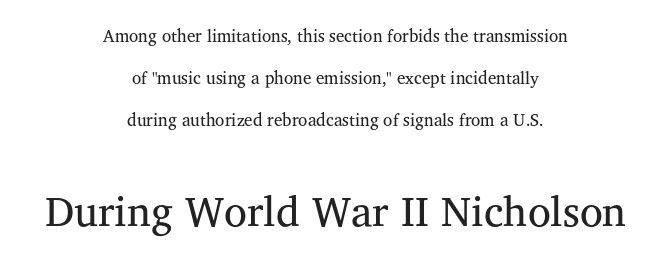
{"serif": "yes", "italic": "no", "bold": "no", "weight": "regular", "width": "normal", "stroke_contrast": "medium", "x_height": "medium", "monospaced": "no", "underline": "no", "align": "center", "line_spacing": "loose", "line_spacing_ratio": 2.46, "letter_spacing": "normal", "letter_spacing_em": 0.0, "larger_block": "second", "size_ratio": 2.47, "glyph_px": 42}
